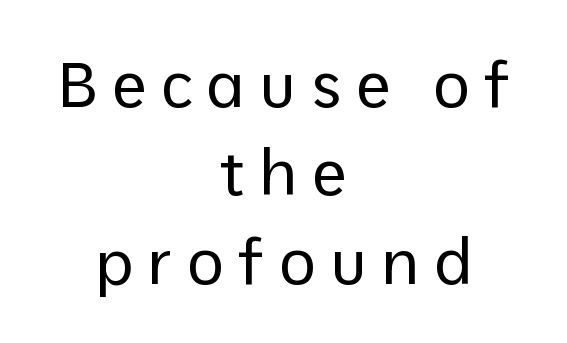
Q: Is the text bold? A: No.
Q: Is the text italic (slanted)? A: No, it is upright.
Q: Is the typeface a serif or a sans-serif typeface? A: Sans-serif.
Q: Is the text underlined? A: No.
Q: How is the paragraph aligned? A: Centered.
Q: Is the spacing between letters normal or unusually wide? A: Unusually wide.
Q: Is the spacing between lines tight, normal or loose? A: Normal.
Q: Width (condensed, normal, or wide)? A: Normal.
Q: Stroke contrast? A: Low.
Q: x-height? A: Medium.
Q: Monospaced? A: No.
